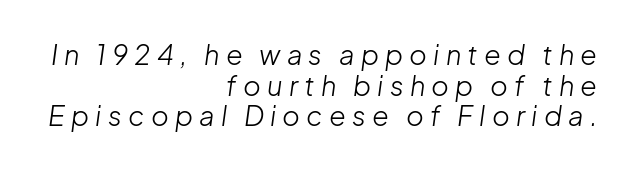
The image shows 27 px text type, italic (leaning right); set right-aligned, tight line spacing (1.13x), unusually wide letter spacing (+0.23 em), not underlined.
